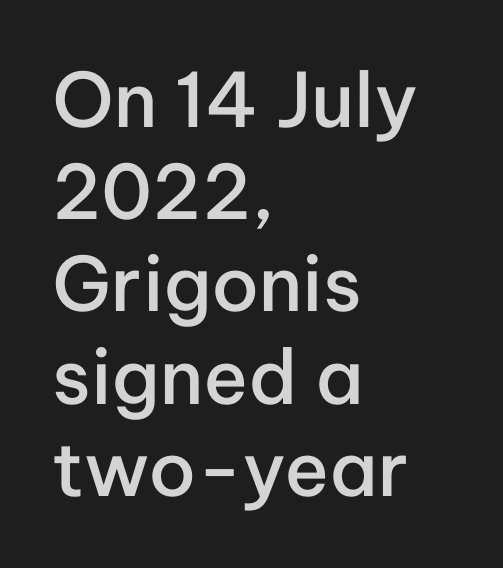
{"serif": "no", "italic": "no", "bold": "semi", "weight": "semibold", "width": "normal", "stroke_contrast": "low", "x_height": "medium", "monospaced": "no", "underline": "no", "align": "left", "line_spacing_ratio": 1.23, "letter_spacing": "normal", "letter_spacing_em": 0.0, "glyph_px": 75}
